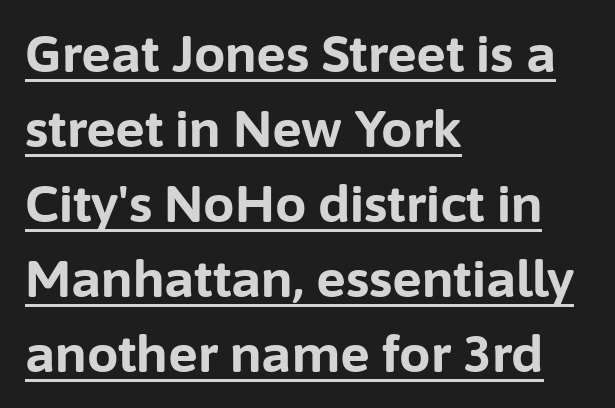
The image shows 50 px bold sans-serif type, upright; set left-aligned, normal line spacing (1.5x), normal letter spacing, underlined; low stroke contrast and a medium x-height.
